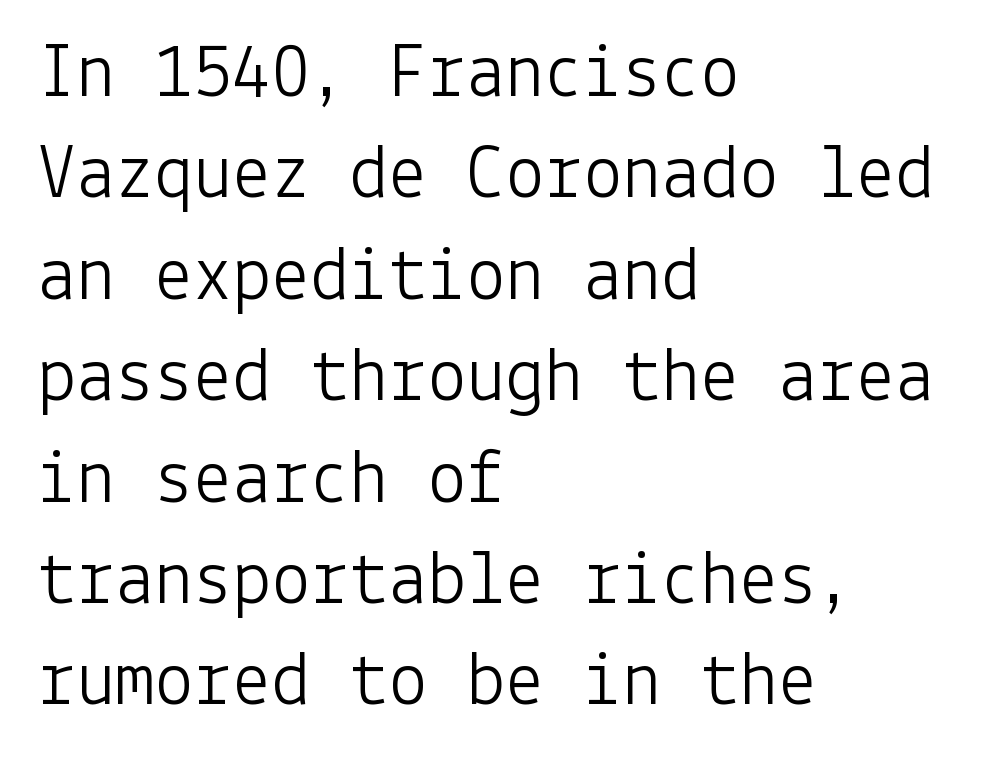
Ink coverage per letter is moderate at most. A normal amount of white space separates one row of letters from the next. Examine the stroke ends and you'll find no serifs. A classic flush-left, rag-right setting is used for this passage.
